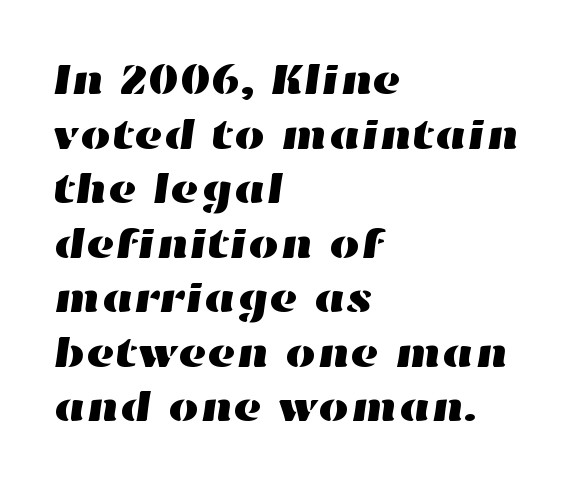
Q: Is the text underlined? A: No.
Q: How is the paragraph aligned? A: Left-aligned.
Q: Is the spacing between letters normal or unusually wide? A: Normal.
Q: Width (condensed, normal, or wide)? A: Wide.
Q: Stroke contrast? A: High.
Q: x-height? A: Medium.
Q: Monospaced? A: No.
